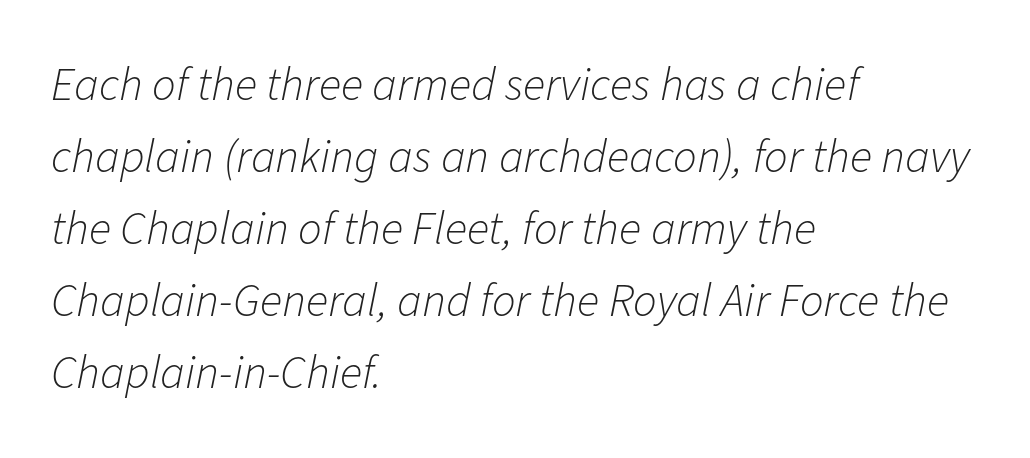
Q: Is the text bold? A: No.
Q: Is the text italic (slanted)? A: Yes, it leans right by about 11 degrees.
Q: Is the text underlined? A: No.
Q: How is the paragraph aligned? A: Left-aligned.
Q: Is the spacing between letters normal or unusually wide? A: Normal.
Q: Is the spacing between lines tight, normal or loose? A: Normal.
Q: Width (condensed, normal, or wide)? A: Normal.
Q: Stroke contrast? A: Low.
Q: x-height? A: Medium.
Q: Monospaced? A: No.
